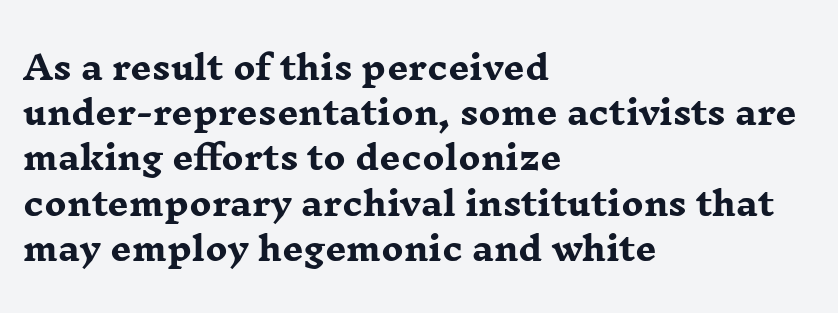
Q: Is the text bold? A: Yes.
Q: Is the text italic (slanted)? A: No, it is upright.
Q: Is the typeface a serif or a sans-serif typeface? A: Serif.
Q: Is the text underlined? A: No.
Q: How is the paragraph aligned? A: Left-aligned.
Q: Is the spacing between letters normal or unusually wide? A: Normal.
Q: Is the spacing between lines tight, normal or loose? A: Normal.
Q: Width (condensed, normal, or wide)? A: Wide.
Q: Stroke contrast? A: Low.
Q: x-height? A: Medium.
Q: Monospaced? A: No.
